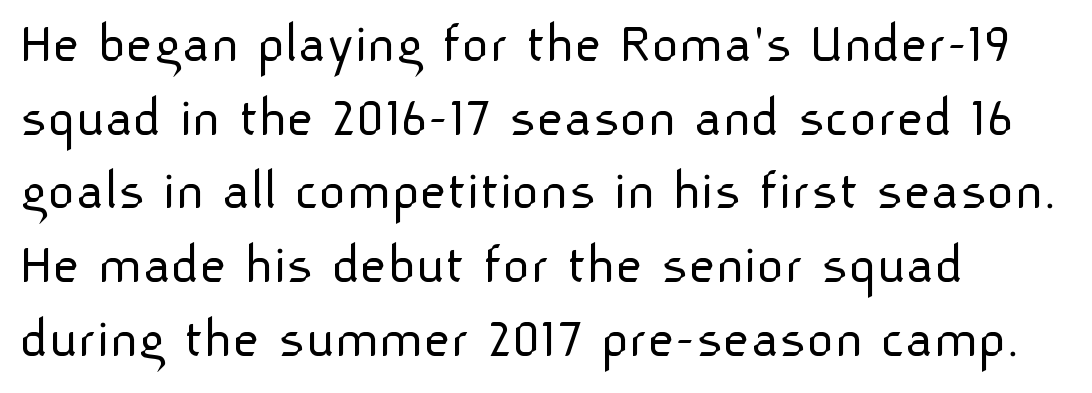
{"serif": "no", "italic": "no", "bold": "no", "weight": "light", "width": "normal", "stroke_contrast": "low", "x_height": "medium", "monospaced": "no", "underline": "no", "align": "left", "line_spacing": "normal", "line_spacing_ratio": 1.25, "letter_spacing": "normal", "letter_spacing_em": 0.0, "glyph_px": 59}
